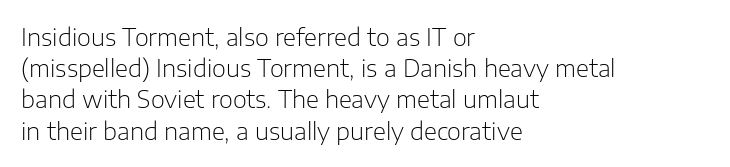
Q: Is the text bold? A: No.
Q: Is the text italic (slanted)? A: No, it is upright.
Q: Is the text underlined? A: No.
Q: How is the paragraph aligned? A: Left-aligned.
Q: Is the spacing between letters normal or unusually wide? A: Normal.
Q: Is the spacing between lines tight, normal or loose? A: Normal.
